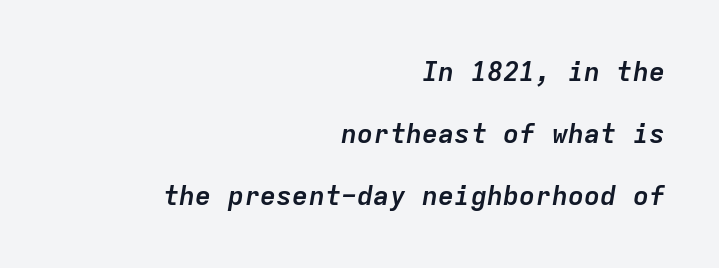
{"italic": "yes", "lean": "right", "slant_degrees": 9, "bold": "yes", "underline": "no", "align": "right", "line_spacing": "loose", "line_spacing_ratio": 2.3, "letter_spacing": "normal", "letter_spacing_em": 0.0, "glyph_px": 27}
